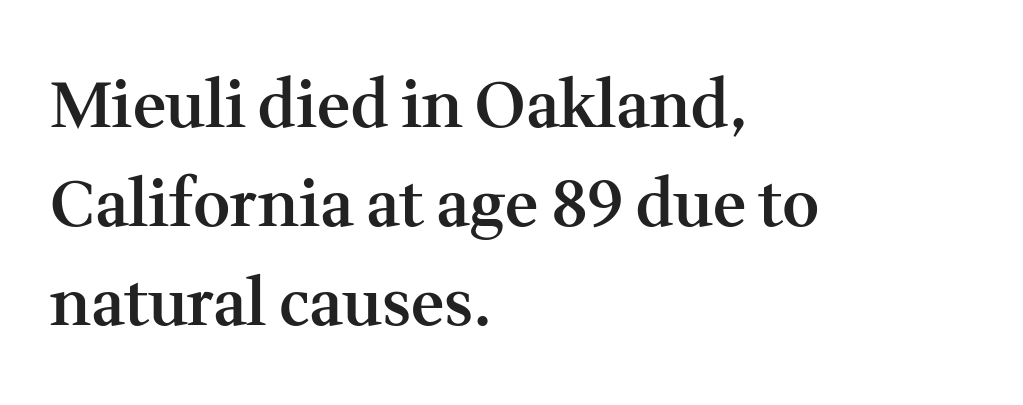
The image shows 64 px semibold serif type, upright; set left-aligned, normal line spacing (1.55x), normal letter spacing, not underlined; medium stroke contrast and a medium x-height.
